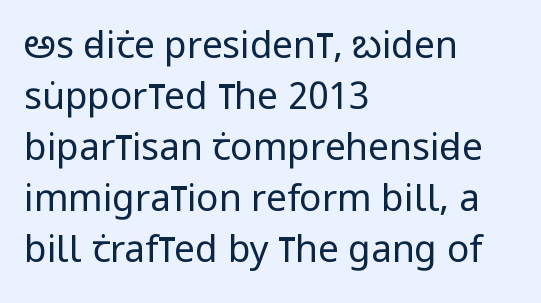
The rendering anchors every line to the left-hand side. Spacing between characters is what you'd get straight out of the box. Upright lettering throughout. These lines are composed in type without serifs. Baseline-to-baseline distance is the conventional proportion of letter height.
